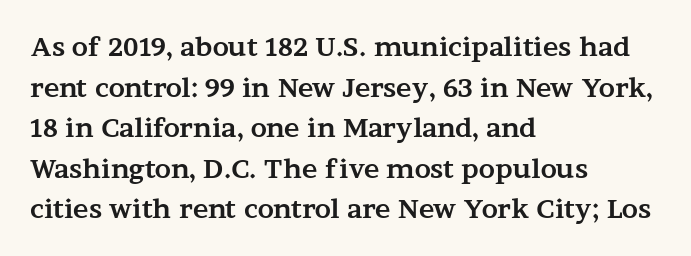
The image shows 26 px bold type, upright; set left-aligned, normal line spacing (1.56x), normal letter spacing, not underlined.
